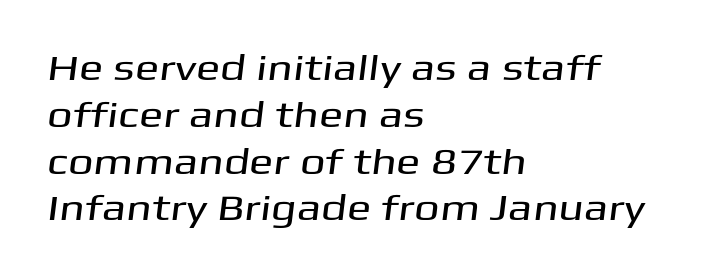
{"serif": "no", "width": "wide", "stroke_contrast": "medium", "x_height": "medium", "monospaced": "no", "underline": "no", "align": "left", "line_spacing": "normal", "line_spacing_ratio": 1.3, "letter_spacing": "normal", "letter_spacing_em": 0.0, "glyph_px": 36}
